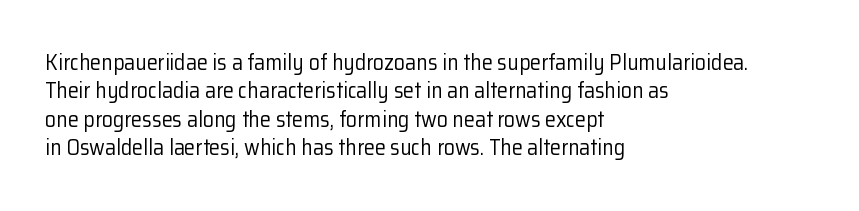
The image shows 22 px text type, upright; set left-aligned, normal line spacing (1.29x), normal letter spacing, not underlined.
